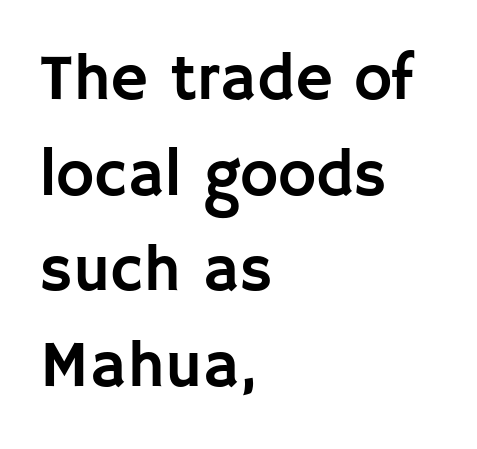
Do the letters lean? They stand straight. Descenders are the only things crossing below the line. Left-aligned paragraph, ragged on the right. Short note: letters normally spaced.
